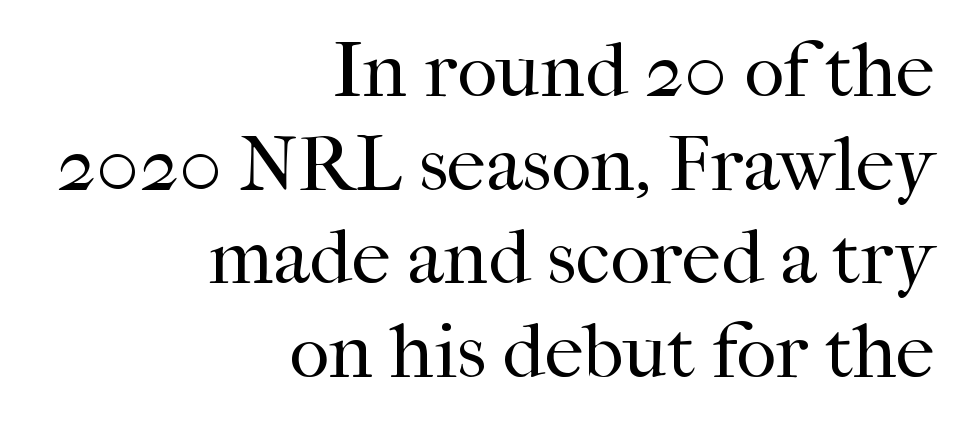
{"serif": "yes", "italic": "no", "bold": "no", "weight": "regular", "width": "normal", "stroke_contrast": "high", "x_height": "medium", "monospaced": "no", "underline": "no", "align": "right", "line_spacing_ratio": 1.2, "letter_spacing": "normal", "letter_spacing_em": 0.0, "glyph_px": 78}
